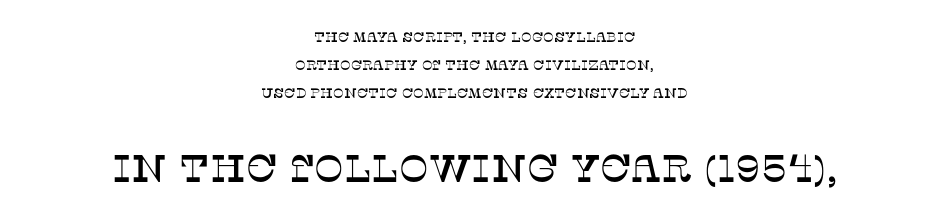
The image shows 39 px serif type, upright; set centered, loose line spacing (1.99x), normal letter spacing, not underlined; the second (bottom) block is 2.79x larger; low stroke contrast and a large x-height.
